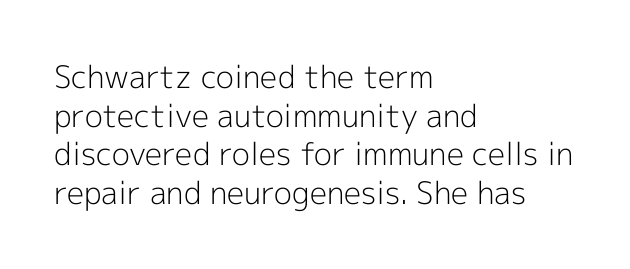
The image shows 31 px light sans-serif type, upright; set left-aligned, normal line spacing (1.25x), normal letter spacing, not underlined; a medium x-height.
